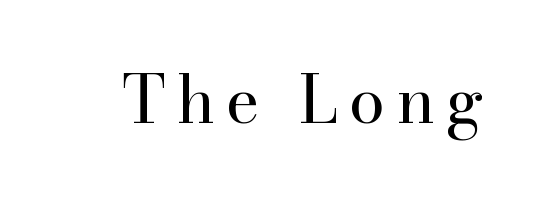
The image shows 65 px regular-weight serif type, upright; set not underlined; high stroke contrast and a small x-height.
